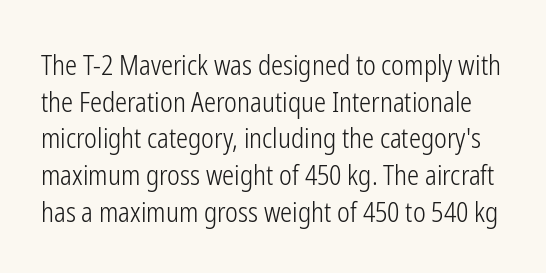
Q: Is the text bold? A: No.
Q: Is the text italic (slanted)? A: No, it is upright.
Q: Is the text underlined? A: No.
Q: Is the spacing between letters normal or unusually wide? A: Normal.
Q: Is the spacing between lines tight, normal or loose? A: Normal.
